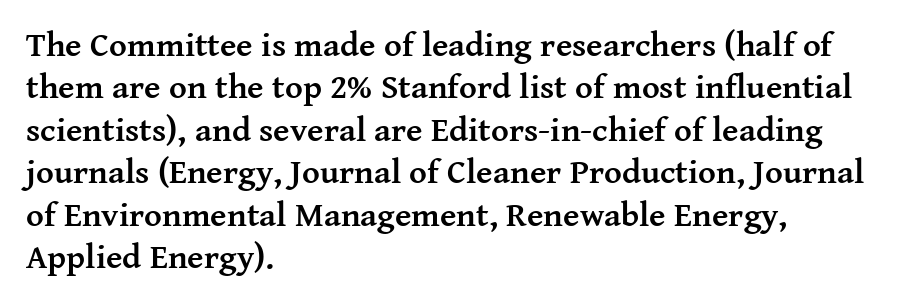
Q: Is the text bold? A: Yes.
Q: Is the text italic (slanted)? A: No, it is upright.
Q: Is the typeface a serif or a sans-serif typeface? A: Serif.
Q: Is the text underlined? A: No.
Q: How is the paragraph aligned? A: Left-aligned.
Q: Is the spacing between letters normal or unusually wide? A: Normal.
Q: Is the spacing between lines tight, normal or loose? A: Normal.
Q: Width (condensed, normal, or wide)? A: Normal.
Q: Stroke contrast? A: Medium.
Q: x-height? A: Medium.
Q: Monospaced? A: No.
